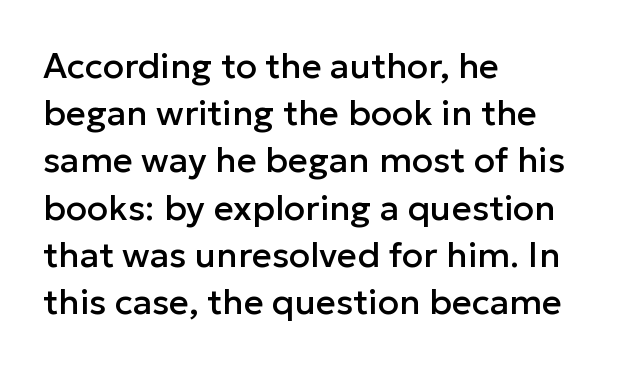
Q: Is the text italic (slanted)? A: No, it is upright.
Q: Is the typeface a serif or a sans-serif typeface? A: Sans-serif.
Q: Is the text underlined? A: No.
Q: How is the paragraph aligned? A: Left-aligned.
Q: Is the spacing between letters normal or unusually wide? A: Normal.
Q: Is the spacing between lines tight, normal or loose? A: Normal.
Q: Width (condensed, normal, or wide)? A: Normal.
Q: Stroke contrast? A: Low.
Q: x-height? A: Medium.
Q: Monospaced? A: No.
